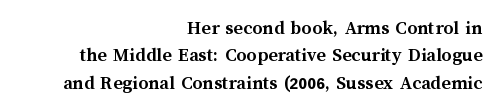
{"italic": "no", "bold": "yes", "underline": "no", "align": "right", "line_spacing": "normal", "line_spacing_ratio": 1.37, "letter_spacing": "normal", "letter_spacing_em": 0.0, "glyph_px": 20}
